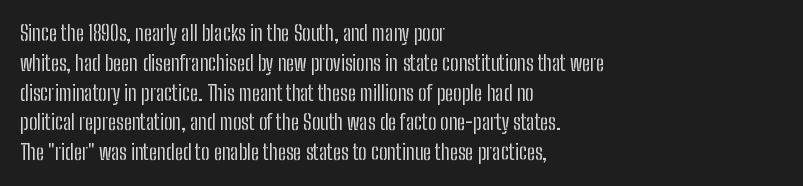
{"italic": "no", "bold": "no", "underline": "no", "align": "left", "line_spacing": "normal", "line_spacing_ratio": 1.42, "letter_spacing": "normal", "letter_spacing_em": 0.0, "glyph_px": 21}
